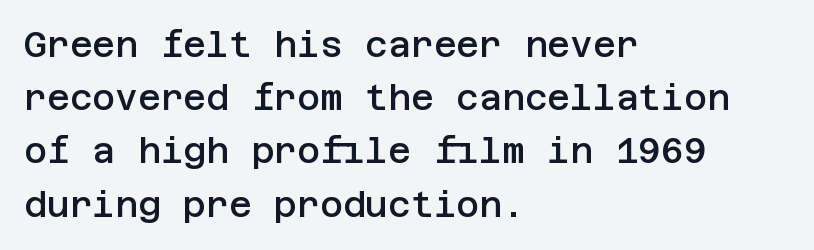
The image shows 35 px semibold sans-serif type, upright; set left-aligned, normal line spacing (1.52x), normal letter spacing, not underlined; low stroke contrast and a large x-height.
